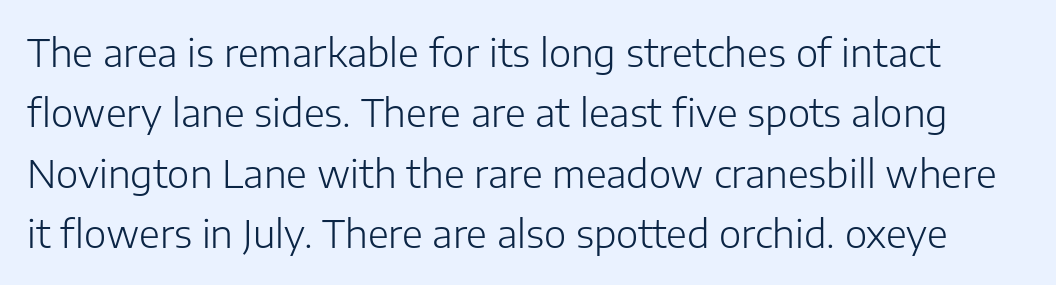
Q: Is the text bold? A: No.
Q: Is the text italic (slanted)? A: No, it is upright.
Q: Is the typeface a serif or a sans-serif typeface? A: Sans-serif.
Q: Is the text underlined? A: No.
Q: Is the spacing between letters normal or unusually wide? A: Normal.
Q: Is the spacing between lines tight, normal or loose? A: Normal.
Q: Width (condensed, normal, or wide)? A: Normal.
Q: Stroke contrast? A: Low.
Q: x-height? A: Medium.
Q: Monospaced? A: No.
